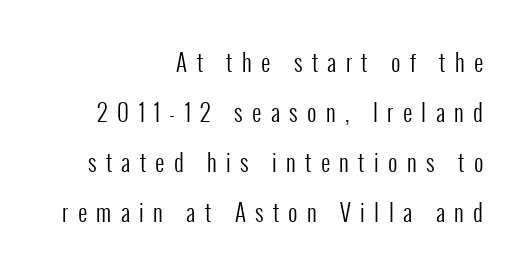
The image shows 23 px text type, upright; set right-aligned, loose line spacing (2.17x), unusually wide letter spacing (+0.41 em), not underlined.
